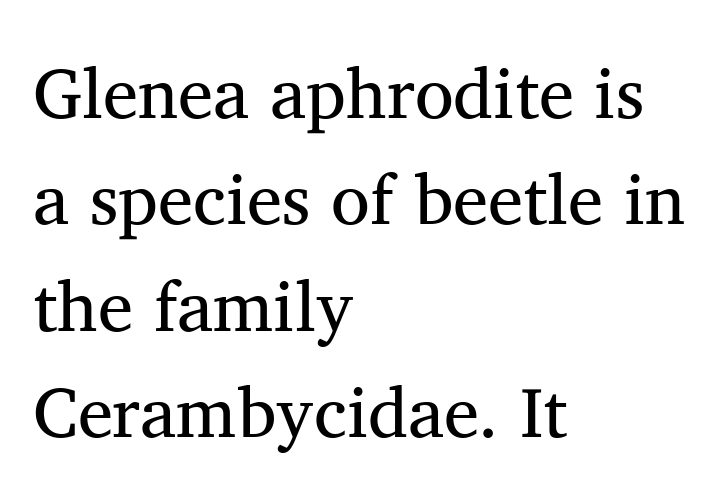
{"serif": "yes", "italic": "no", "bold": "no", "weight": "regular", "width": "normal", "stroke_contrast": "medium", "x_height": "medium", "monospaced": "no", "underline": "no", "align": "left", "line_spacing": "normal", "line_spacing_ratio": 1.5, "letter_spacing": "normal", "letter_spacing_em": 0.0, "glyph_px": 71}
